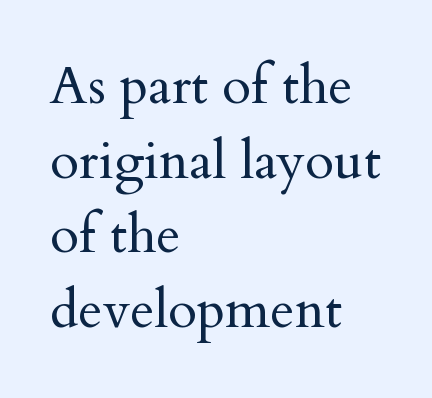
{"serif": "yes", "italic": "no", "bold": "no", "weight": "regular", "width": "normal", "stroke_contrast": "medium", "x_height": "small", "monospaced": "no", "underline": "no", "align": "left", "line_spacing": "normal", "line_spacing_ratio": 1.41, "letter_spacing": "normal", "letter_spacing_em": 0.0, "glyph_px": 53}
